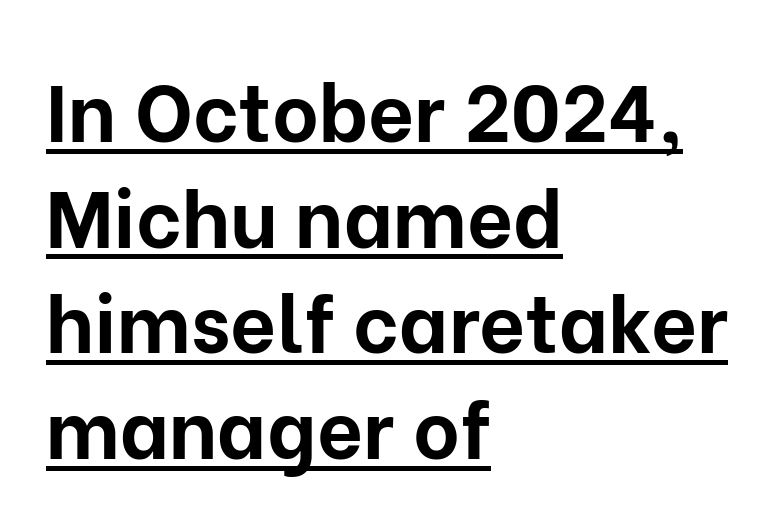
Heft: maximum for text — a bold. The leading is moderate, giving the passage an even texture. Does the type have serifs? No, each stem ends abruptly. These lines keep a tight, regular rhythm from letter to letter.
